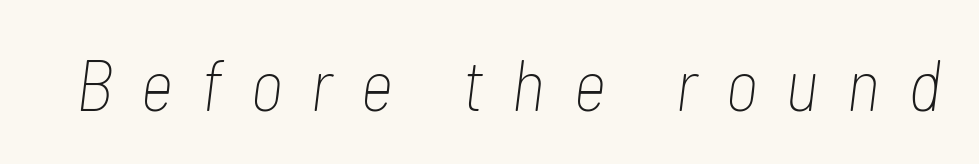
A clean baseline with only descenders dipping below it. The horizontal fit of the characters is loose and conspicuously gappy. The whole block is typeset with a tilt. The typeface has the unassuming heft of standard copy or less.
